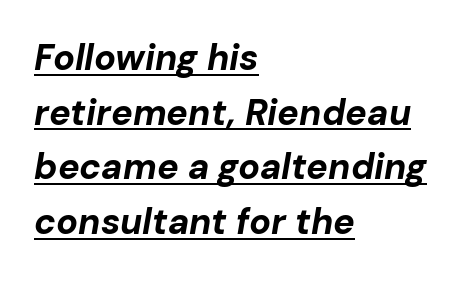
Note the varied advance widths — an 'i' is clearly narrower than an 'm'. Horizontal bands of white between lines are of average thickness. The compositor pushed each line to the left boundary. On the weight axis this lands at bold, roughly 700.
